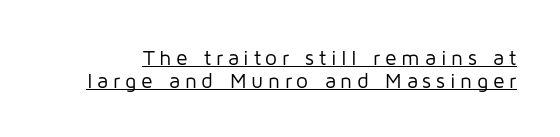
Q: Is the text bold? A: No.
Q: Is the text italic (slanted)? A: No, it is upright.
Q: Is the text underlined? A: Yes.
Q: Is the spacing between letters normal or unusually wide? A: Unusually wide.
Q: Is the spacing between lines tight, normal or loose? A: Tight.
